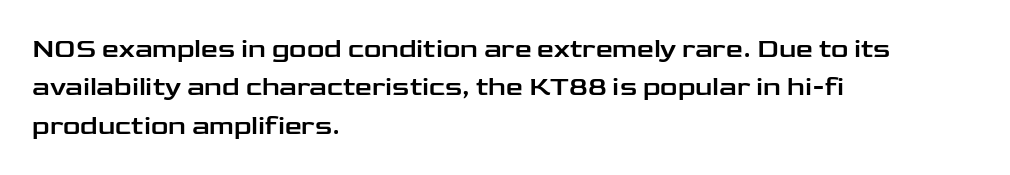
{"italic": "no", "underline": "no", "align": "left", "line_spacing": "normal", "line_spacing_ratio": 1.42, "letter_spacing": "normal", "letter_spacing_em": 0.0, "glyph_px": 27}
